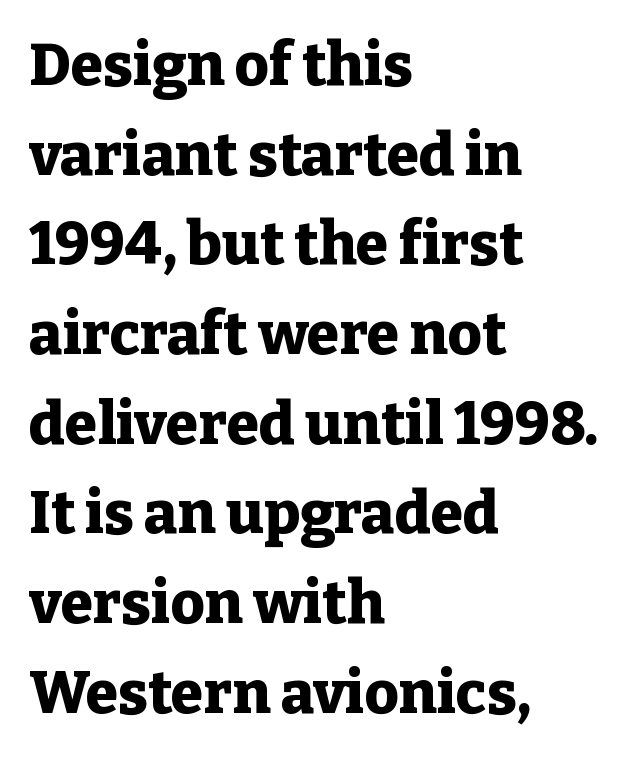
The image shows 59 px heavy serif type, upright; set left-aligned, normal line spacing (1.52x), normal letter spacing, not underlined; low stroke contrast and a medium x-height.
